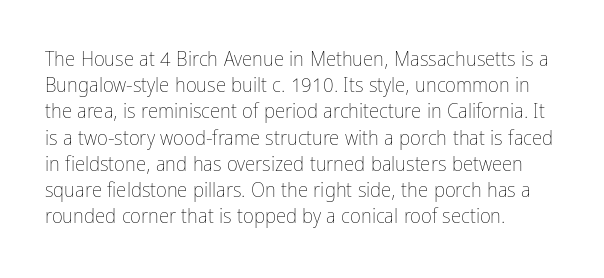
Q: Is the text bold? A: No.
Q: Is the text italic (slanted)? A: No, it is upright.
Q: Is the text underlined? A: No.
Q: How is the paragraph aligned? A: Left-aligned.
Q: Is the spacing between letters normal or unusually wide? A: Normal.
Q: Is the spacing between lines tight, normal or loose? A: Normal.
